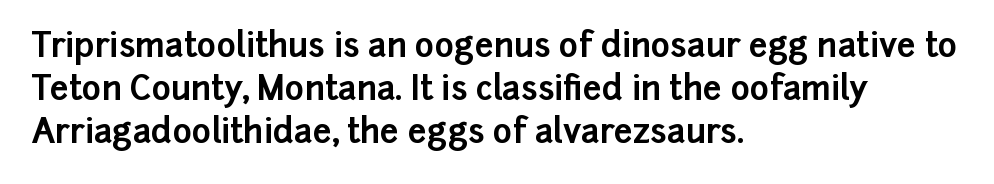
{"serif": "no", "italic": "no", "bold": "yes", "weight": "bold", "width": "normal", "stroke_contrast": "low", "x_height": "medium", "monospaced": "no", "underline": "no", "align": "left", "line_spacing": "normal", "line_spacing_ratio": 1.3, "letter_spacing": "normal", "letter_spacing_em": 0.0, "glyph_px": 33}
